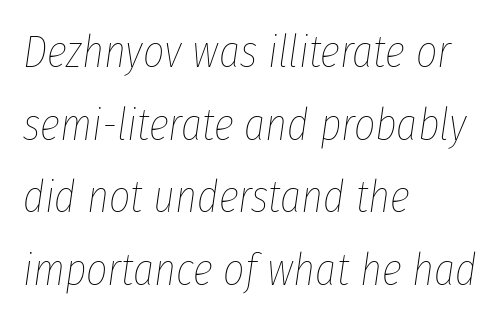
The image shows 46 px thin, condensed type, italic (leaning right); set left-aligned, normal line spacing (1.58x), normal letter spacing, not underlined; low stroke contrast and a medium x-height.
